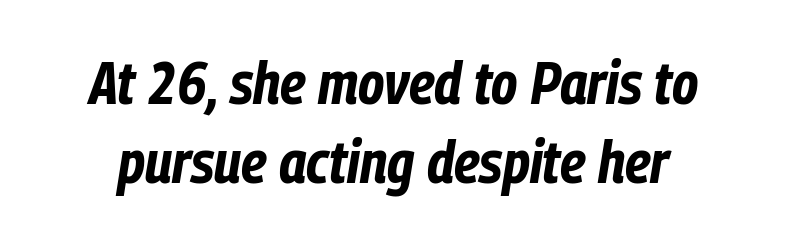
{"italic": "yes", "lean": "right", "slant_degrees": 9, "bold": "yes", "weight": "bold", "width": "condensed", "stroke_contrast": "low", "x_height": "medium", "monospaced": "no", "underline": "no", "line_spacing": "normal", "line_spacing_ratio": 1.31, "letter_spacing": "normal", "letter_spacing_em": 0.0, "glyph_px": 60}
